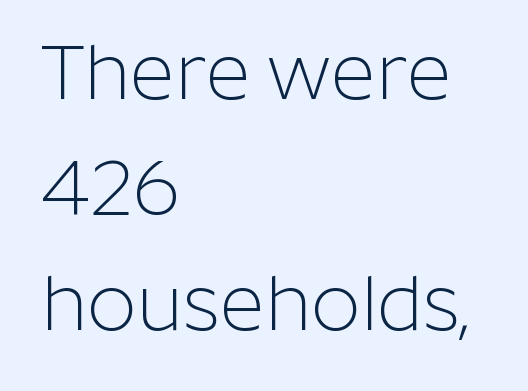
Q: Is the text bold? A: No.
Q: Is the text italic (slanted)? A: No, it is upright.
Q: Is the typeface a serif or a sans-serif typeface? A: Sans-serif.
Q: Is the text underlined? A: No.
Q: How is the paragraph aligned? A: Left-aligned.
Q: Is the spacing between letters normal or unusually wide? A: Normal.
Q: Is the spacing between lines tight, normal or loose? A: Normal.
Q: Width (condensed, normal, or wide)? A: Normal.
Q: Stroke contrast? A: Low.
Q: x-height? A: Medium.
Q: Monospaced? A: No.
